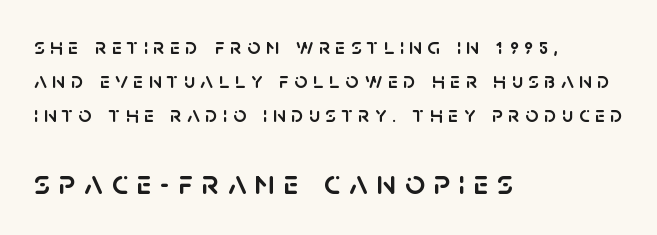
The image shows 35 px sans-serif type, upright; set left-aligned, normal line spacing (1.48x), unusually wide letter spacing (+0.24 em), not underlined; the second (bottom) block is 1.52x larger; low stroke contrast and a large x-height.
